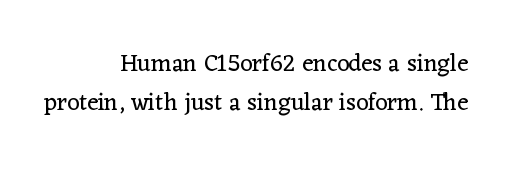
{"italic": "no", "bold": "no", "underline": "no", "align": "right", "line_spacing": "normal", "line_spacing_ratio": 1.63, "letter_spacing": "normal", "letter_spacing_em": 0.0, "glyph_px": 24}
